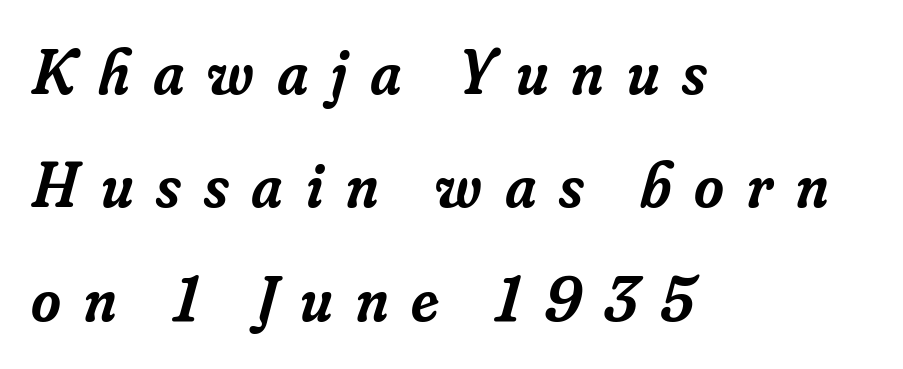
Q: Is the text bold? A: Semi-bold.
Q: Is the text italic (slanted)? A: Yes, it leans right by about 16 degrees.
Q: Is the typeface a serif or a sans-serif typeface? A: Serif.
Q: Is the text underlined? A: No.
Q: How is the paragraph aligned? A: Left-aligned.
Q: Is the spacing between letters normal or unusually wide? A: Unusually wide.
Q: Width (condensed, normal, or wide)? A: Normal.
Q: Stroke contrast? A: Low.
Q: x-height? A: Small.
Q: Monospaced? A: No.
